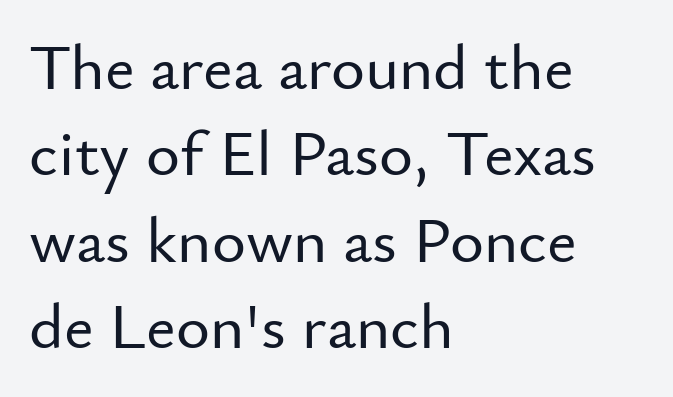
Q: Is the text italic (slanted)? A: No, it is upright.
Q: Is the typeface a serif or a sans-serif typeface? A: Sans-serif.
Q: Is the text underlined? A: No.
Q: How is the paragraph aligned? A: Left-aligned.
Q: Is the spacing between letters normal or unusually wide? A: Normal.
Q: Is the spacing between lines tight, normal or loose? A: Normal.
Q: Width (condensed, normal, or wide)? A: Normal.
Q: Stroke contrast? A: Low.
Q: x-height? A: Small.
Q: Monospaced? A: No.
